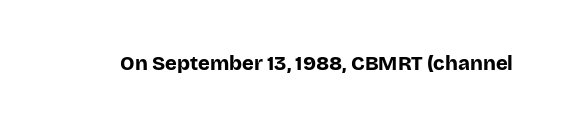
The rendering keeps characters at their native spacing. Underlining? Definitely not there. Nope, not italic — everything's standing straight. Set as a true bold cut, around the 700 mark.
